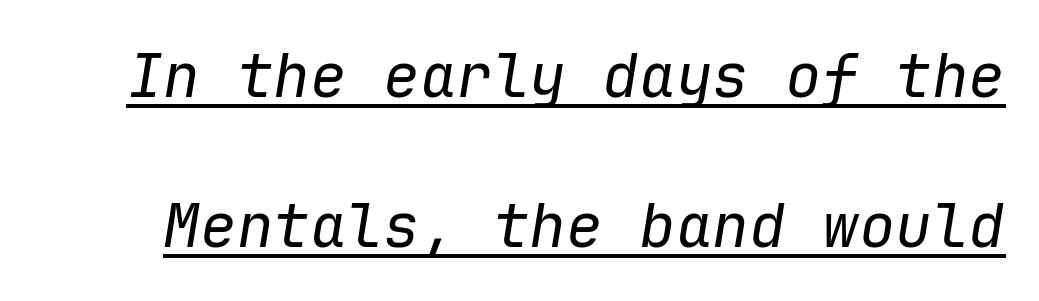
{"italic": "yes", "lean": "right", "slant_degrees": 9, "bold": "no", "weight": "regular", "width": "normal", "stroke_contrast": "low", "x_height": "medium", "monospaced": "yes", "underline": "yes", "line_spacing": "loose", "line_spacing_ratio": 2.46, "letter_spacing": "normal", "letter_spacing_em": 0.0, "glyph_px": 61}
